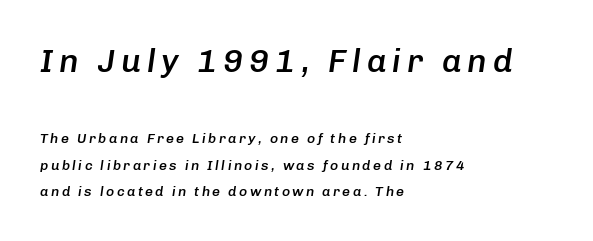
The rendering uses a large line-height, opening up the rows. Character widths vary here, with narrow letters taking less room than wide ones. Layout note: lines flush left. Here the first block reads like a headline and the second like body copy. Check the space under the baseline: it is left empty.
